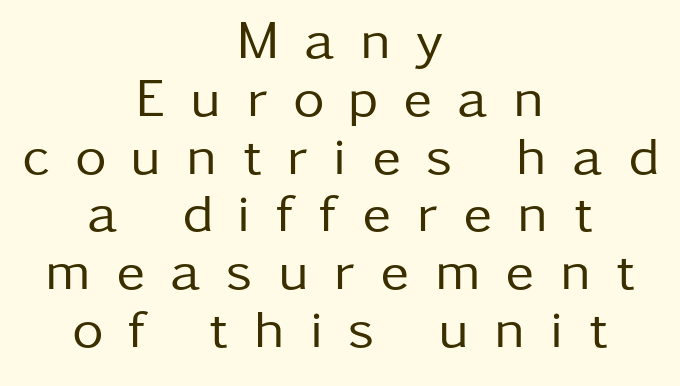
Does the leading feel generous? Not at all — it's pinched. Stroke mass is kept to a normal reading level or below. Notice how the stems are strictly vertical — no italics here. Think of a printed novel: that variable character pitch is what you see here. Where is the straight margin? There isn't one; the lines are centered. Short note: letters widely spaced.
